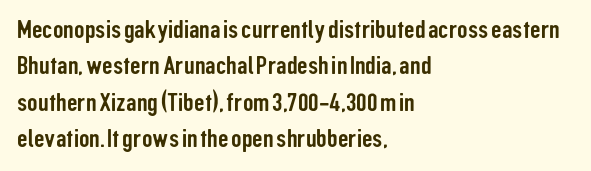
Each line starts at the same left margin while the right side varies. There is no visible air inserted between adjacent glyphs. Baseline-to-baseline distance is the conventional proportion of letter height. No italicization has been applied; the sample stays upright.
